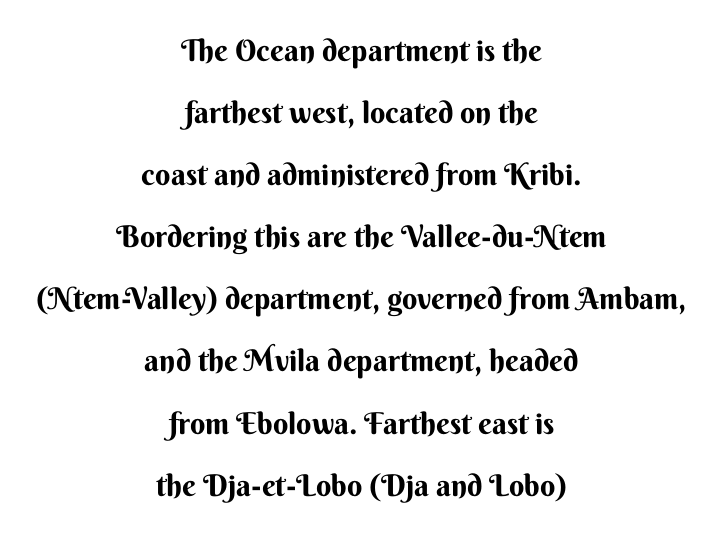
The passage shown is not underscored anywhere. The tracking reads as untouched default to a designer's eye. Alignment: centered. What kind of face is this? One without serifs — a sans.
